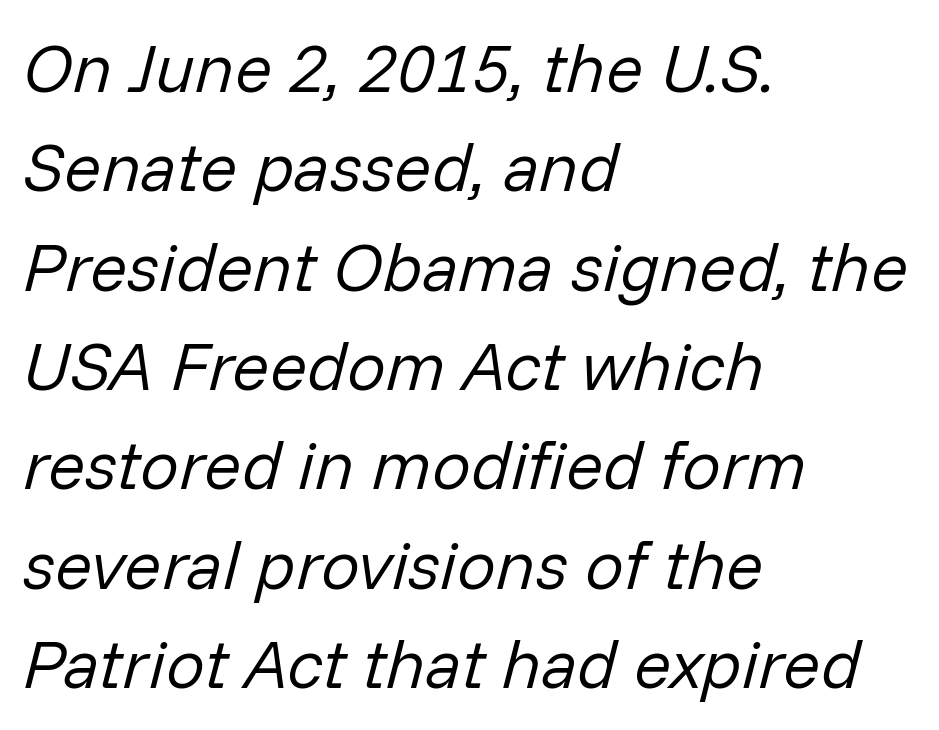
The image shows 69 px regular-weight type, italic (leaning right); set left-aligned, normal line spacing (1.44x), normal letter spacing, not underlined; low stroke contrast and a medium x-height.
